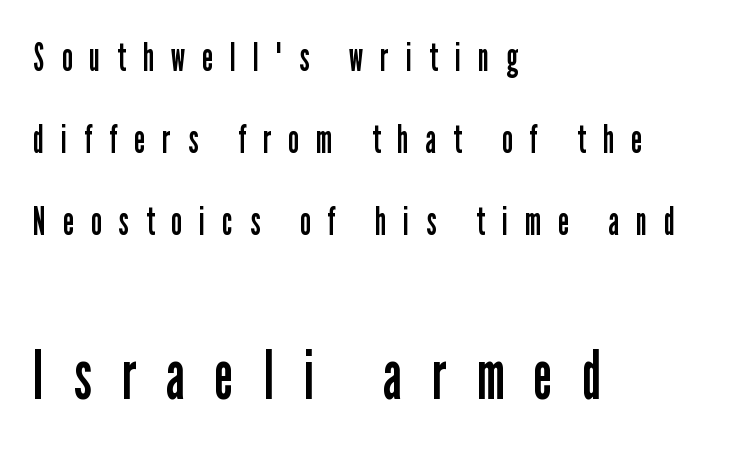
The image shows 68 px regular-weight, condensed sans-serif type, upright; set left-aligned, loose line spacing (2.1x), unusually wide letter spacing (+0.45 em), not underlined; the second (bottom) block is 1.74x larger; low stroke contrast and a medium x-height.
